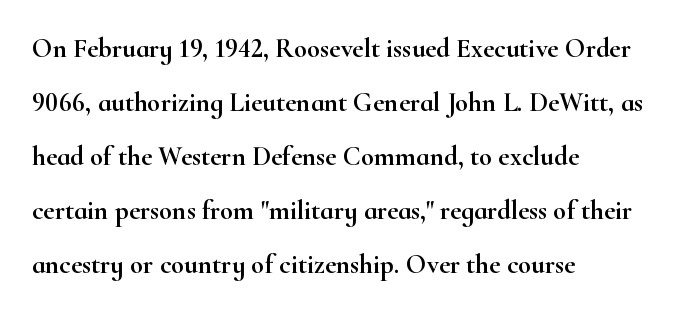
Plain, unruled lines of type. A great deal of white space separates one row of letters from the next. Layout note: lines flush left. Observe the ordinary spacing: letters are neighbours, not strangers.
